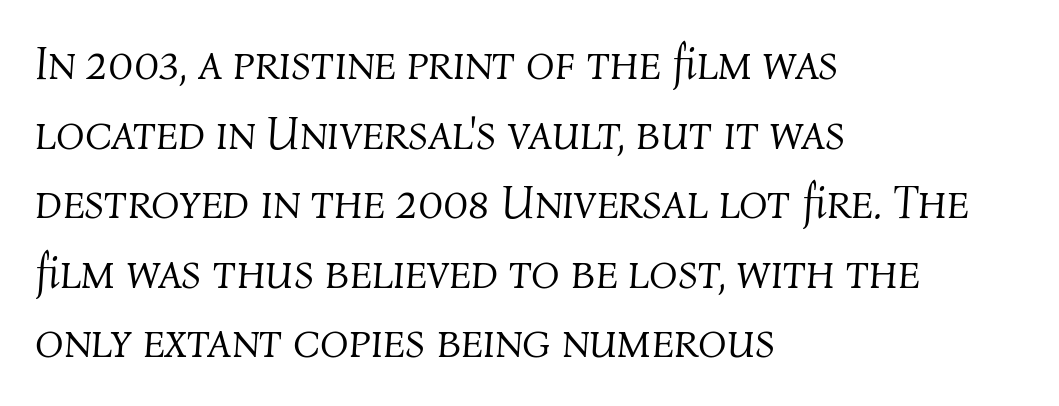
Where is the straight margin? On the left. The face used here has a pronounced slope to its letters. You could not count columns in this text — the font is proportionally spaced. Each new line begins a customary step beneath the previous one. Clear beneath every line of the passage. No heavy texture on the line: the type isn't bold.
